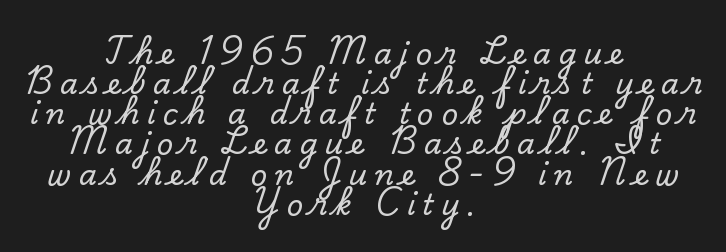
Q: Is the text italic (slanted)? A: Yes.
Q: Is the typeface a serif or a sans-serif typeface? A: Serif.
Q: Is the text underlined? A: No.
Q: How is the paragraph aligned? A: Centered.
Q: Is the spacing between letters normal or unusually wide? A: Unusually wide.
Q: Is the spacing between lines tight, normal or loose? A: Tight.
Q: Width (condensed, normal, or wide)? A: Normal.
Q: Stroke contrast? A: Low.
Q: x-height? A: Small.
Q: Monospaced? A: No.
